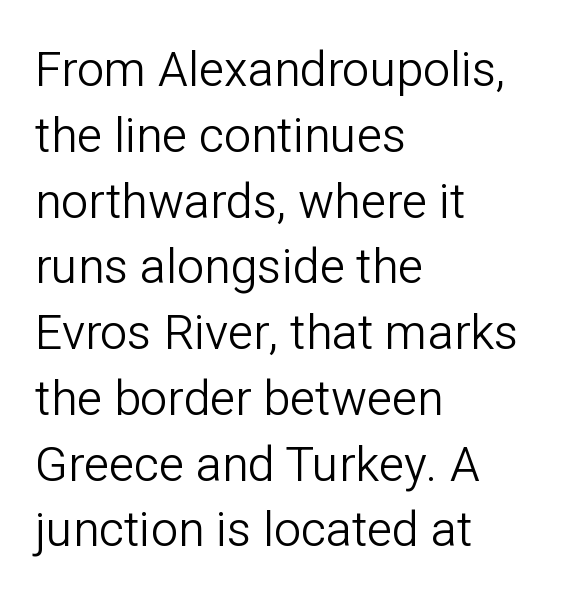
{"serif": "no", "italic": "no", "bold": "no", "weight": "light", "width": "normal", "stroke_contrast": "low", "x_height": "medium", "monospaced": "no", "underline": "no", "align": "left", "line_spacing": "normal", "line_spacing_ratio": 1.37, "letter_spacing": "normal", "letter_spacing_em": 0.0, "glyph_px": 48}
